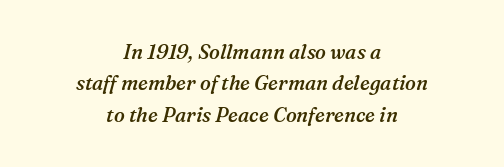
Q: Is the text bold? A: Semi-bold.
Q: Is the text italic (slanted)? A: Yes, it leans right by about 16 degrees.
Q: Is the text underlined? A: No.
Q: How is the paragraph aligned? A: Centered.
Q: Is the spacing between letters normal or unusually wide? A: Normal.
Q: Is the spacing between lines tight, normal or loose? A: Normal.
